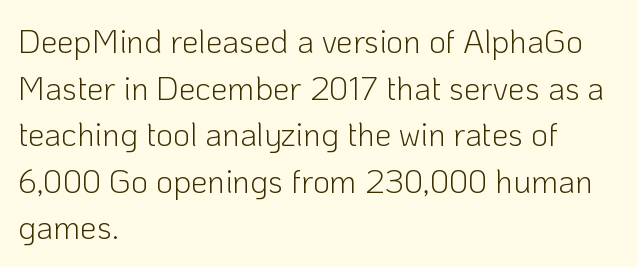
The image shows 33 px light sans-serif type, upright; set left-aligned, normal line spacing (1.41x), normal letter spacing, not underlined; low stroke contrast and a medium x-height.
